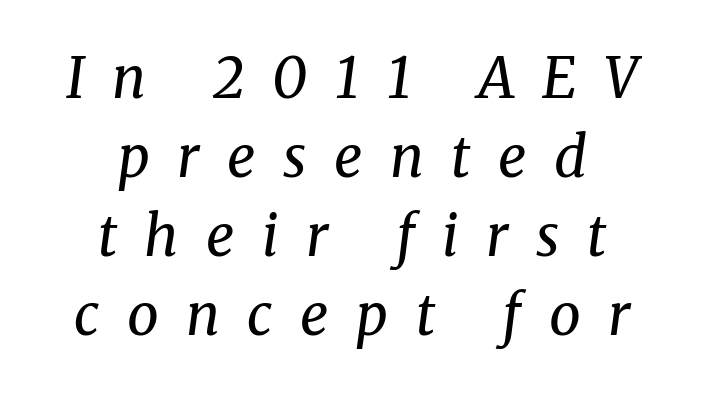
Serifs: yes, visible at the terminals of the letterforms. The setting favours the middle, as headings and verse often do. Weight: not bold — regular or lighter. Quick note: underline off. The typography opts for an oblique posture over an upright one.
